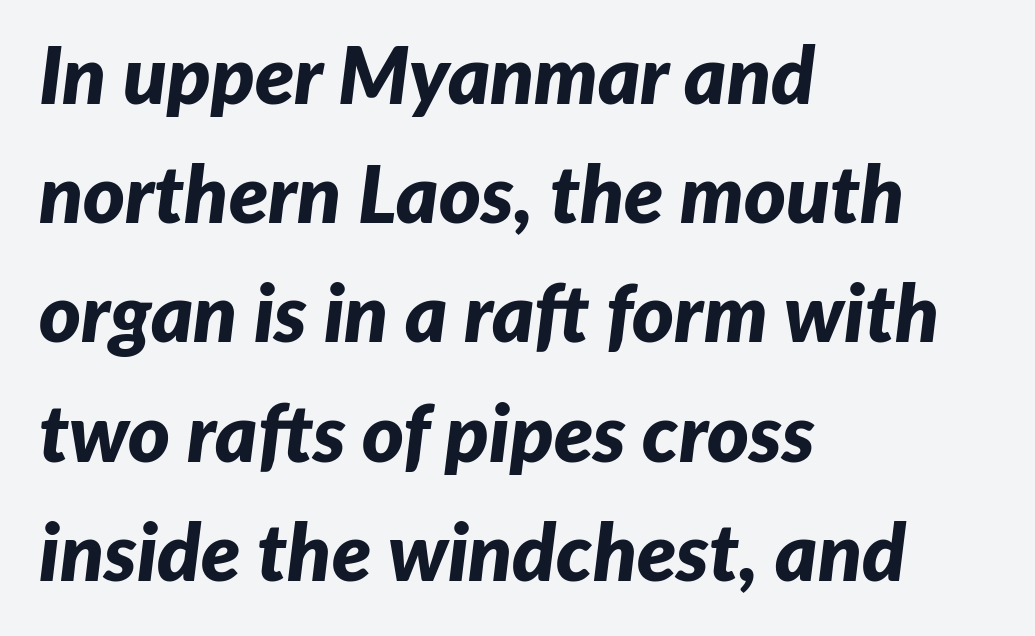
Q: Is the text bold? A: Yes.
Q: Is the text italic (slanted)? A: Yes, it leans right by about 7 degrees.
Q: Is the text underlined? A: No.
Q: How is the paragraph aligned? A: Left-aligned.
Q: Is the spacing between letters normal or unusually wide? A: Normal.
Q: Is the spacing between lines tight, normal or loose? A: Normal.
Q: Width (condensed, normal, or wide)? A: Normal.
Q: Stroke contrast? A: Low.
Q: x-height? A: Medium.
Q: Monospaced? A: No.
